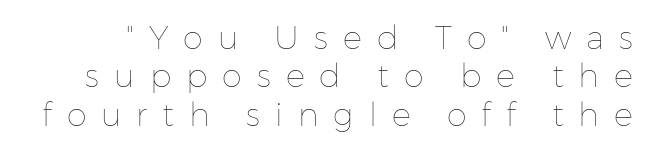
Q: Is the text bold? A: No.
Q: Is the text italic (slanted)? A: No, it is upright.
Q: Is the text underlined? A: No.
Q: Is the spacing between letters normal or unusually wide? A: Unusually wide.
Q: Width (condensed, normal, or wide)? A: Normal.
Q: Stroke contrast? A: Low.
Q: x-height? A: Medium.
Q: Monospaced? A: No.
